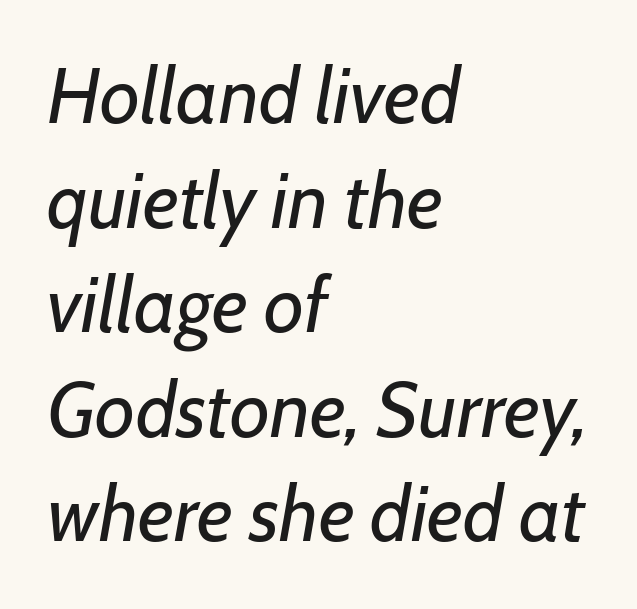
Where is the straight margin? On the left. Evenly set lines give the paragraph a standard silhouette. No chunkiness to these letters — they're not bold. The face used here has a pronounced slope to its letters. Note the varied advance widths — an 'i' is clearly narrower than an 'm'.
